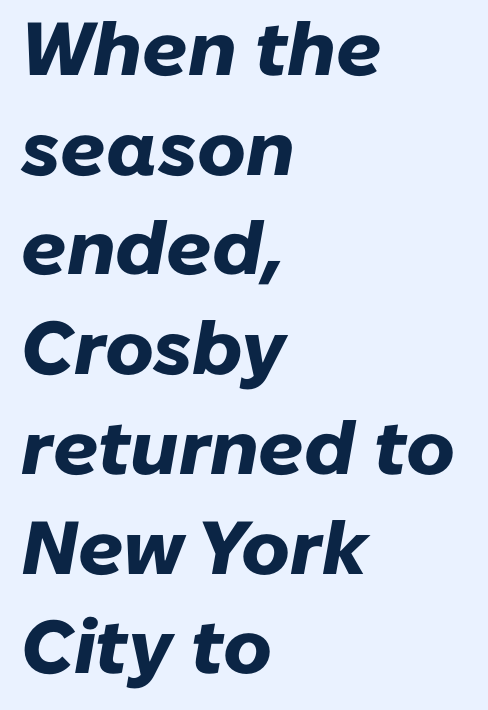
The image shows 75 px heavy type, italic (leaning right); set left-aligned, normal line spacing (1.33x), normal letter spacing, not underlined; low stroke contrast and a medium x-height.
